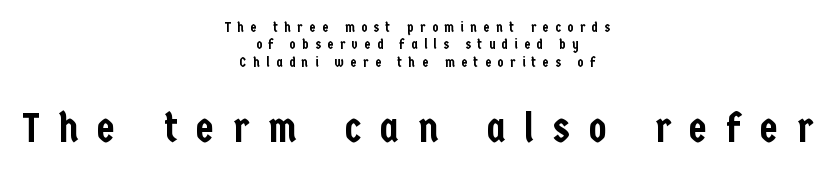
The image shows 41 px condensed sans-serif type, upright; set centered, normal line spacing (1.25x), unusually wide letter spacing (+0.46 em), not underlined; the second (bottom) block is 2.93x larger; low stroke contrast and a medium x-height.
